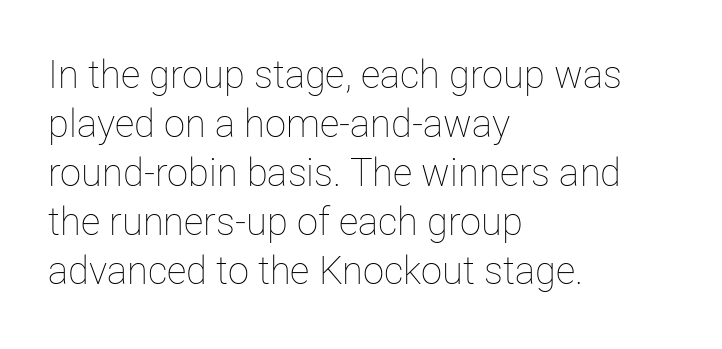
Think of a printed novel: that variable character pitch is what you see here. Rows of type keep a routine distance in the vertical direction. Think standard paragraph weight, or any step lighter than that. Where is the straight margin? On the left.
